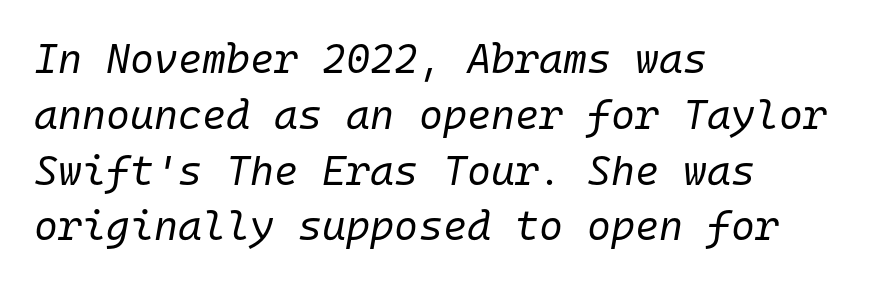
{"italic": "yes", "lean": "right", "slant_degrees": 10, "bold": "no", "weight": "regular", "width": "normal", "stroke_contrast": "low", "x_height": "medium", "monospaced": "yes", "underline": "no", "align": "left", "line_spacing": "normal", "line_spacing_ratio": 1.36, "letter_spacing": "normal", "letter_spacing_em": 0.0, "glyph_px": 41}
